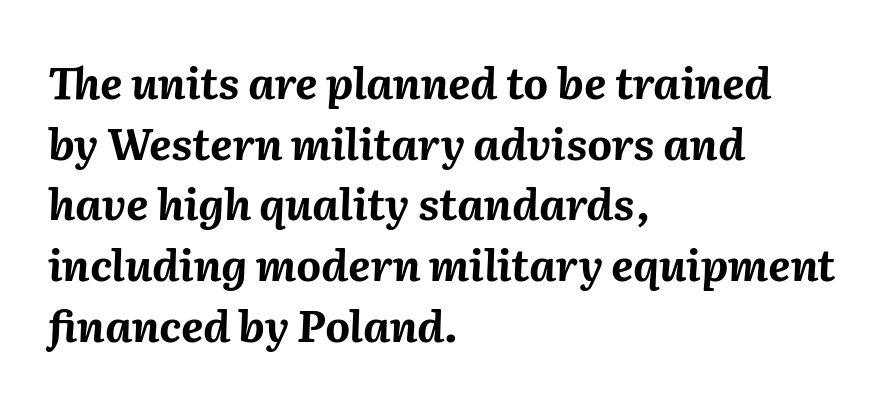
Q: Is the text bold? A: Yes.
Q: Is the text italic (slanted)? A: Yes, it leans right by about 2 degrees.
Q: Is the text underlined? A: No.
Q: How is the paragraph aligned? A: Left-aligned.
Q: Is the spacing between letters normal or unusually wide? A: Normal.
Q: Is the spacing between lines tight, normal or loose? A: Normal.
Q: Width (condensed, normal, or wide)? A: Normal.
Q: Stroke contrast? A: Medium.
Q: x-height? A: Medium.
Q: Monospaced? A: No.
